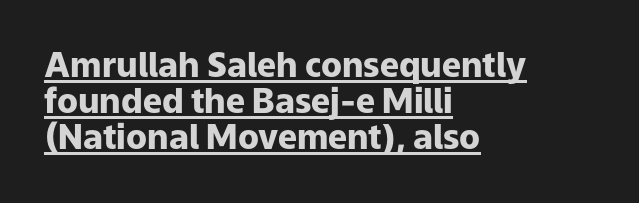
{"serif": "no", "italic": "no", "bold": "yes", "weight": "heavy", "width": "normal", "stroke_contrast": "low", "x_height": "medium", "monospaced": "no", "underline": "yes", "align": "left", "line_spacing": "tight", "line_spacing_ratio": 1.06, "letter_spacing": "normal", "letter_spacing_em": 0.0, "glyph_px": 34}
